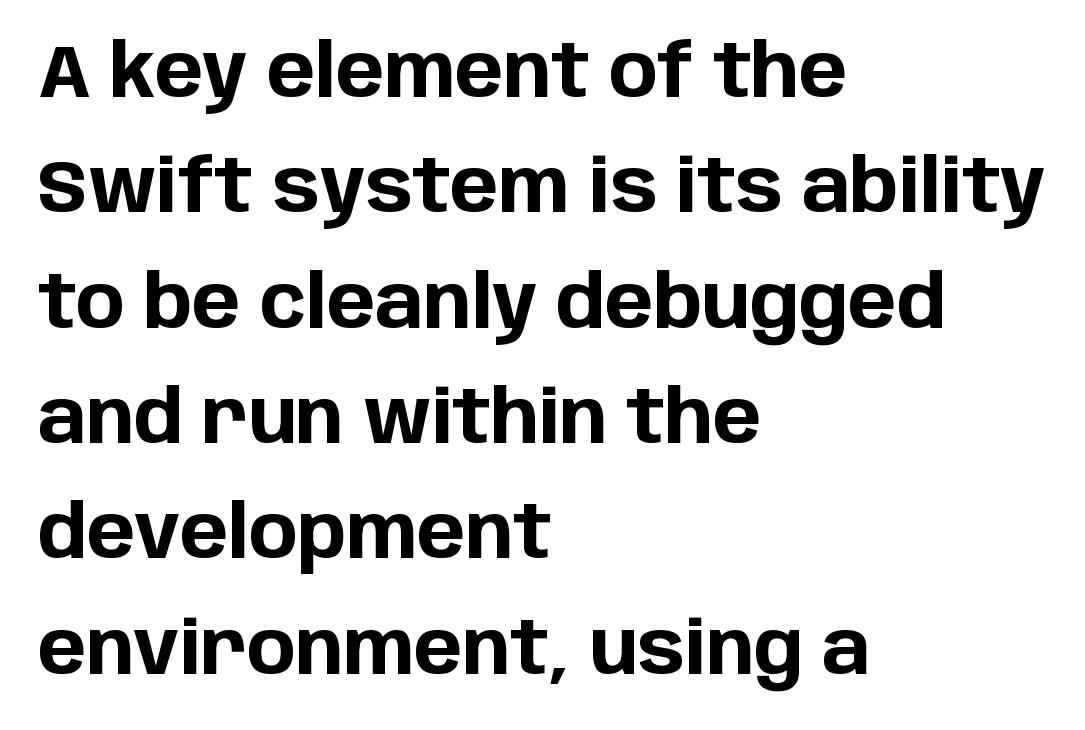
The image shows 73 px bold sans-serif type, upright; set left-aligned, normal line spacing (1.58x), normal letter spacing, not underlined; low stroke contrast and a large x-height.
